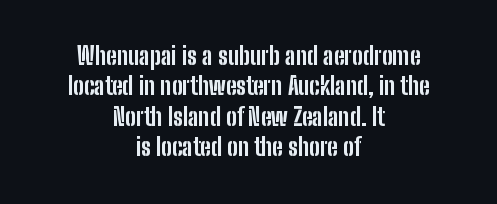
{"italic": "no", "bold": "yes", "underline": "no", "align": "center", "line_spacing": "normal", "line_spacing_ratio": 1.27, "letter_spacing": "normal", "letter_spacing_em": 0.0, "glyph_px": 24}
